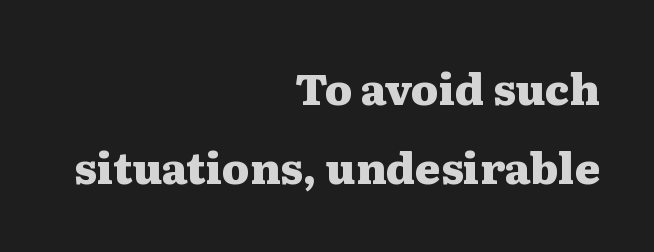
Students, this is bold: see how much ink each stroke carries. The text was rendered using a seriffed face with decorative stroke endings. Type without underlining. The letters advance in unequal steps, a hallmark of proportional type. These lines are set flush right with a ragged left edge. Compared with typical body copy, the letter spacing here is the same.
